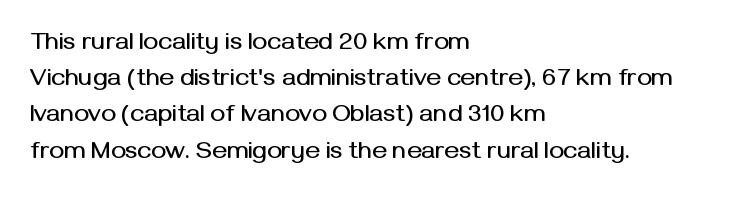
The image shows 25 px text type, upright; set left-aligned, normal line spacing (1.45x), normal letter spacing, not underlined.
